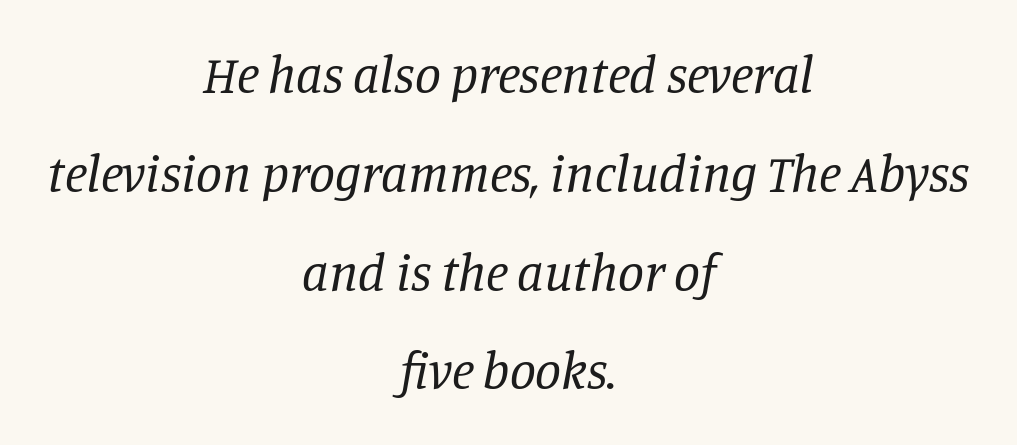
The image shows 52 px regular-weight serif type, italic (leaning right); set centered, loose line spacing (1.9x), normal letter spacing, not underlined; low stroke contrast and a large x-height.
